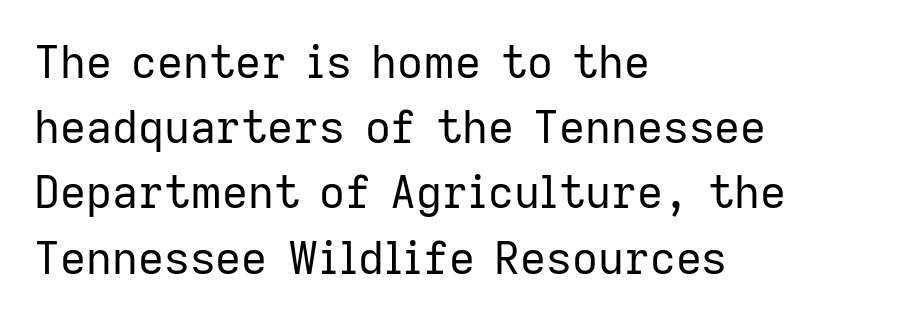
You could not count columns in this text — the font is proportionally spaced. Each letter's strokes conclude bluntly, with no projecting serifs. Posture: vertical. Left-aligned paragraph, ragged on the right. Descenders hang freely into open space. Spacing between characters is what you'd get straight out of the box.
